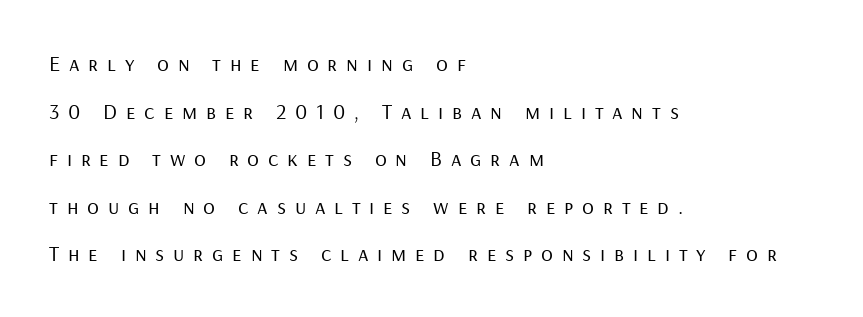
Does the lettering tilt? It doesn't — this is upright. A bare baseline throughout the passage. The strokes carry an ordinary text weight at most. The leading is generous, giving the passage an open texture. Does the copy run flush right? No — it runs flush left. Glyph-to-glyph distance is far greater than everyday printed text.
